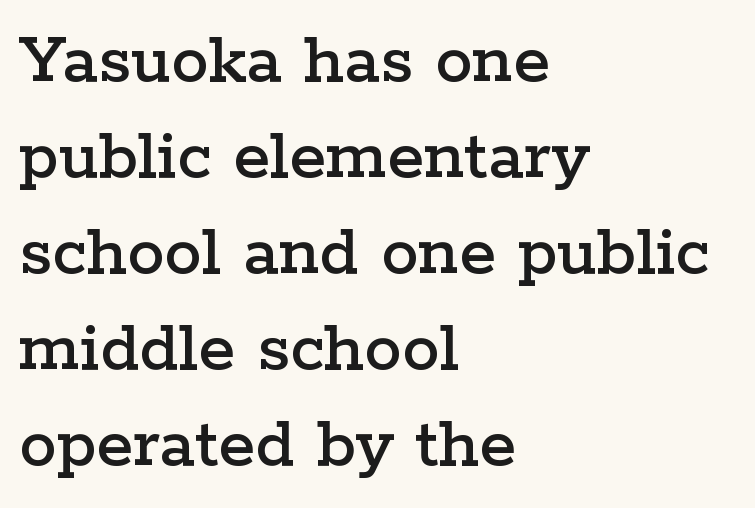
Q: Is the text italic (slanted)? A: No, it is upright.
Q: Is the typeface a serif or a sans-serif typeface? A: Serif.
Q: Is the text underlined? A: No.
Q: How is the paragraph aligned? A: Left-aligned.
Q: Is the spacing between letters normal or unusually wide? A: Normal.
Q: Is the spacing between lines tight, normal or loose? A: Normal.
Q: Width (condensed, normal, or wide)? A: Wide.
Q: Stroke contrast? A: Low.
Q: x-height? A: Medium.
Q: Monospaced? A: No.
